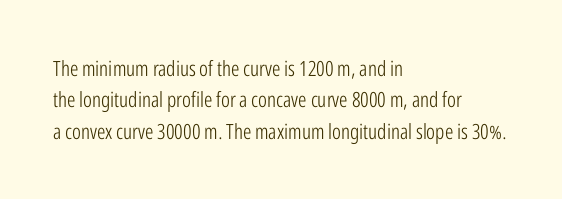
The image shows 21 px text type, upright; set left-aligned, normal line spacing (1.5x), normal letter spacing, not underlined.
